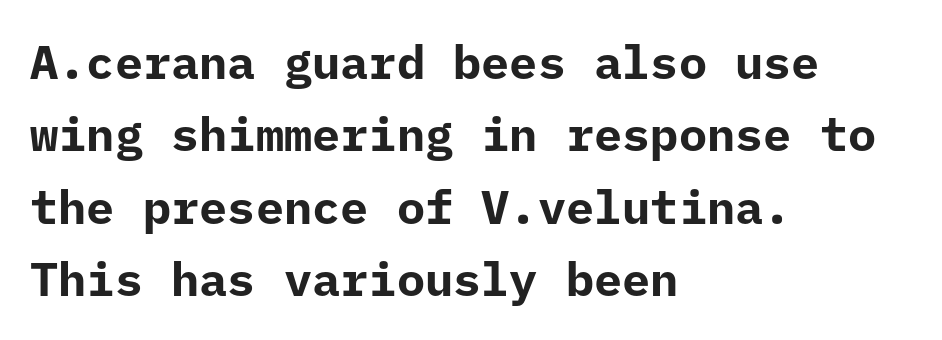
{"serif": "no", "italic": "no", "bold": "yes", "weight": "bold", "width": "normal", "stroke_contrast": "low", "x_height": "medium", "monospaced": "yes", "underline": "no", "align": "left", "line_spacing": "normal", "line_spacing_ratio": 1.54, "letter_spacing": "normal", "letter_spacing_em": 0.0, "glyph_px": 47}
